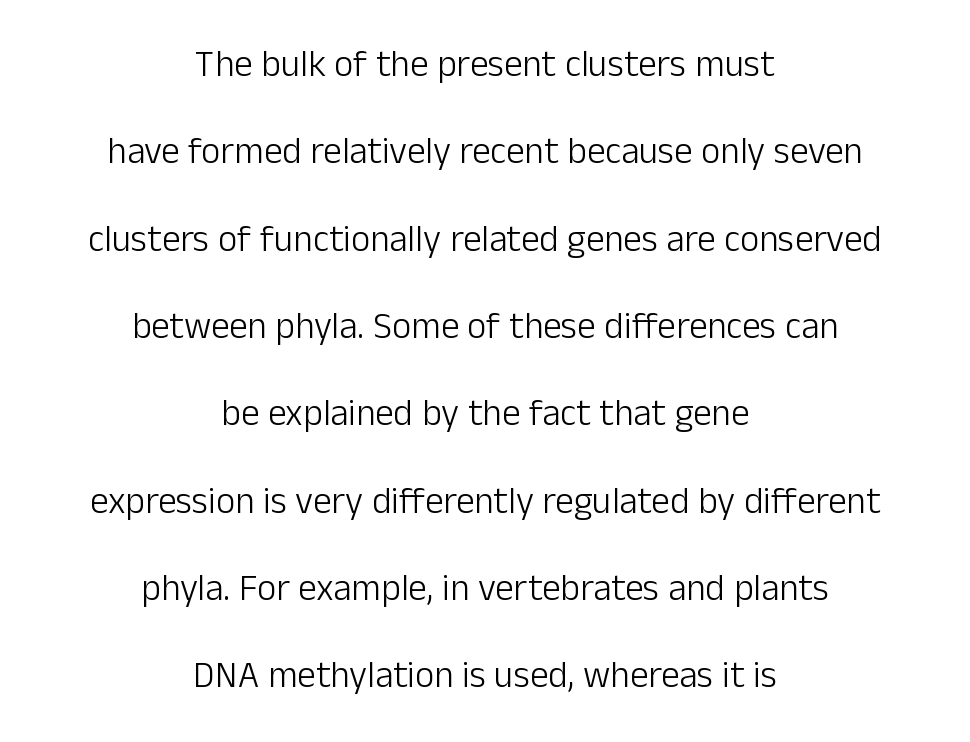
{"serif": "no", "italic": "no", "bold": "no", "weight": "light", "width": "normal", "stroke_contrast": "low", "x_height": "medium", "monospaced": "no", "underline": "no", "align": "center", "line_spacing": "loose", "line_spacing_ratio": 2.36, "letter_spacing": "normal", "letter_spacing_em": 0.0, "glyph_px": 37}
